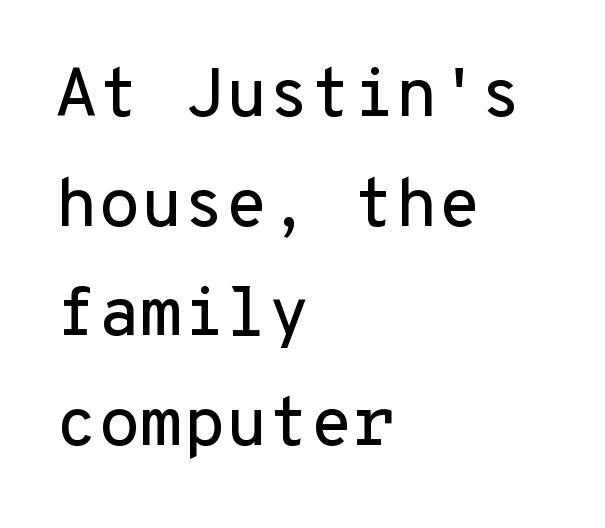
{"serif": "no", "italic": "no", "width": "normal", "stroke_contrast": "low", "x_height": "medium", "monospaced": "yes", "underline": "no", "align": "left", "line_spacing": "normal", "line_spacing_ratio": 1.59, "letter_spacing": "normal", "letter_spacing_em": 0.0, "glyph_px": 69}
